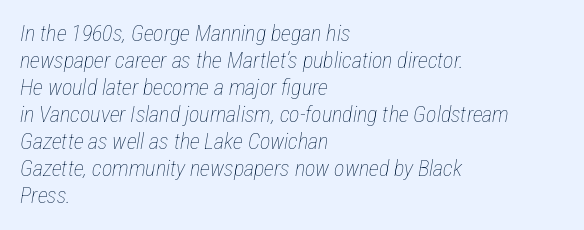
This rendering features lettering with no underline. Stroke mass is kept to a normal reading level or below. The ragged edge is on the right, which tells us the setting is flush left. The letters are slanted; this is an italic face. These lines keep a tight, regular rhythm from letter to letter.
